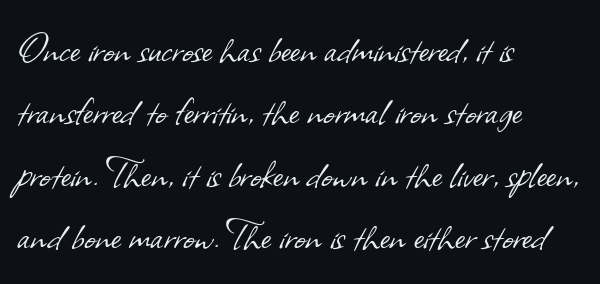
Q: Is the text bold? A: No.
Q: Is the typeface a serif or a sans-serif typeface? A: Sans-serif.
Q: Is the text underlined? A: No.
Q: How is the paragraph aligned? A: Left-aligned.
Q: Is the spacing between letters normal or unusually wide? A: Normal.
Q: Is the spacing between lines tight, normal or loose? A: Normal.
Q: Width (condensed, normal, or wide)? A: Normal.
Q: Stroke contrast? A: Low.
Q: x-height? A: Small.
Q: Monospaced? A: No.
